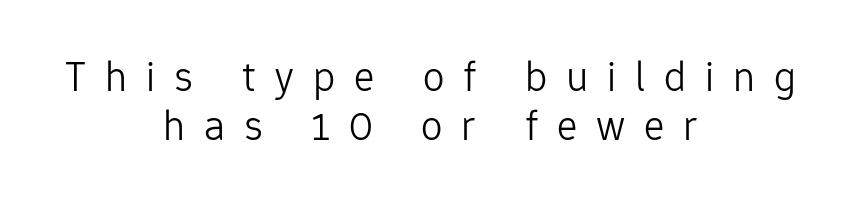
Caption: face not bold, strokes unweighted. The lettering holds an erect, upright posture throughout. Interline gaps are noticeably narrow in this sample. If you folded the block vertically in half, each line would mirror itself in length. The passage shown has open, widely tracked lettering throughout.
